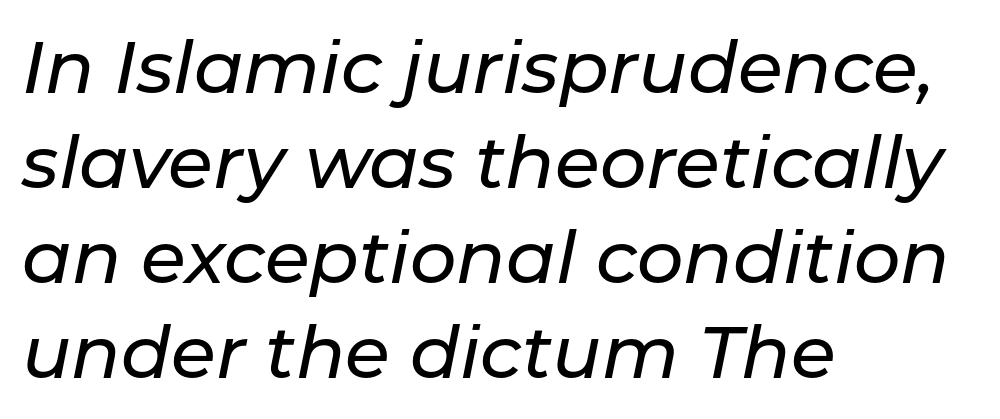
Quick note: interline space is typical. The glyphs look as if they've been sheared to an angle. A classic flush-left, rag-right setting is used for this passage. Think of a printed novel: that variable character pitch is what you see here. Check the space under the baseline: it is left empty. Characters follow at the spacing the type designer built in.
